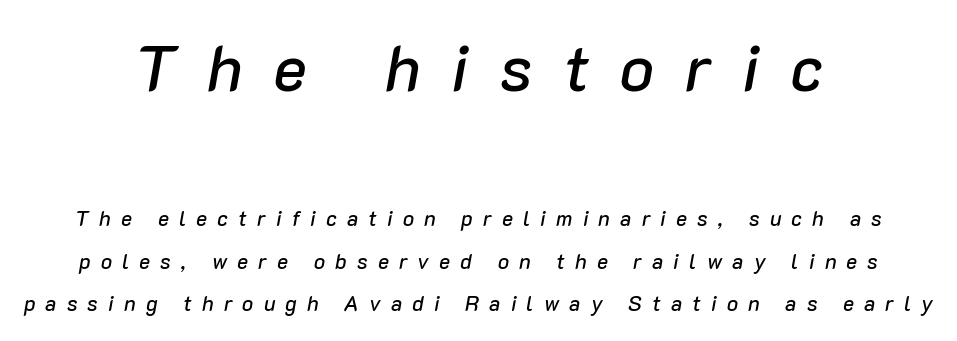
Decoration check: the copy has no underline. These lines stand farther apart than default settings would place them. The letters advance in unequal steps, a hallmark of proportional type. Is the block centered? Yes — each line is placed symmetrically about the middle. The letters are spread apart with noticeably loose tracking.
